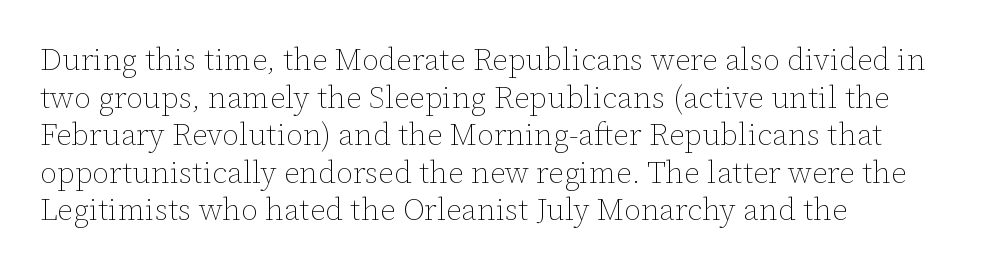
The image shows 31 px thin type, upright; set left-aligned, line spacing 1.21x, normal letter spacing, not underlined; low stroke contrast and a medium x-height.
